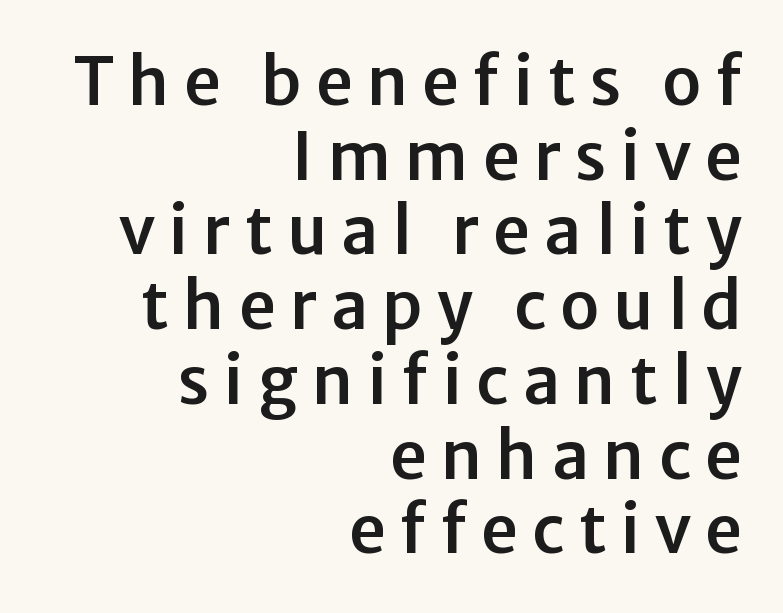
If you drew a ruler down the right edge, every line would touch it. This sample uses a sans-serif face. Nobody drew a line under any word here. Is this a fixed-width face? No — the glyphs have proportional, varying widths.
